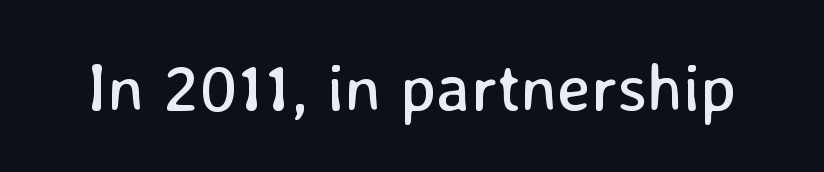
{"serif": "no", "italic": "no", "bold": "no", "weight": "regular", "width": "normal", "stroke_contrast": "low", "x_height": "medium", "monospaced": "no", "underline": "no", "letter_spacing": "normal", "letter_spacing_em": 0.0, "glyph_px": 67}
